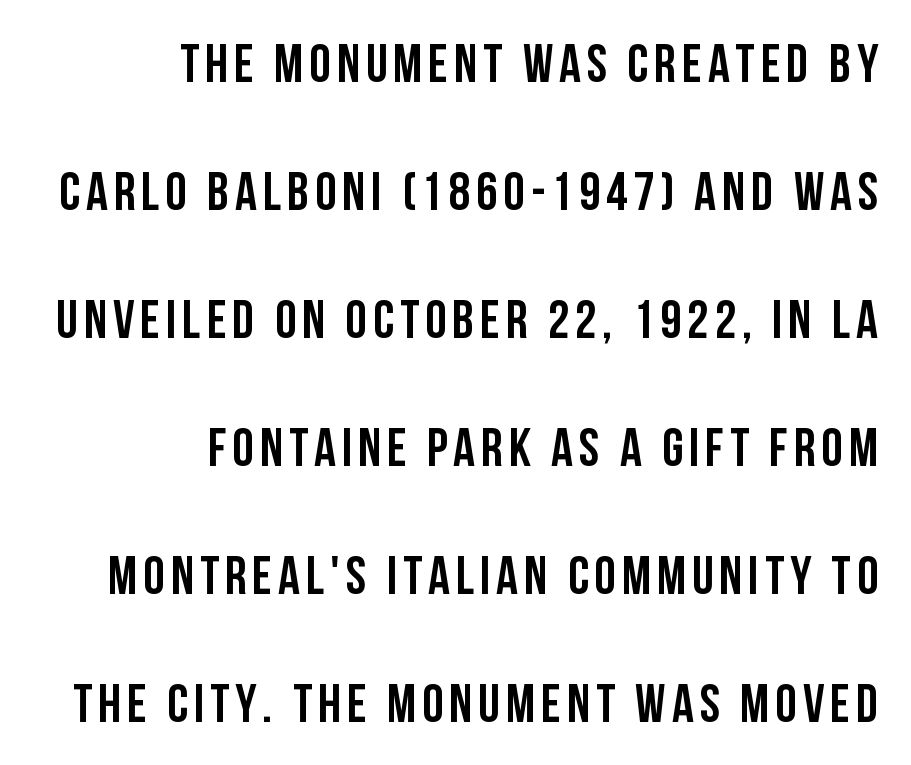
{"serif": "no", "italic": "no", "width": "condensed", "stroke_contrast": "low", "x_height": "large", "monospaced": "no", "underline": "no", "align": "right", "line_spacing": "loose", "line_spacing_ratio": 2.37, "glyph_px": 54}
